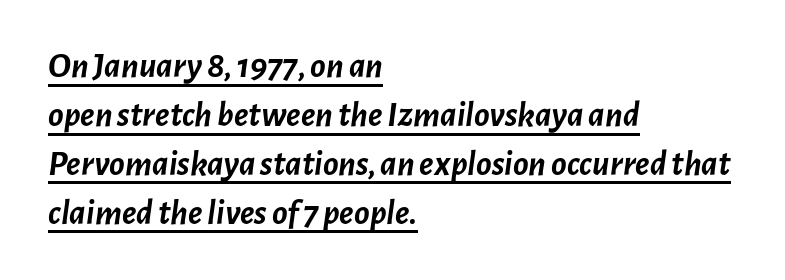
The image shows 36 px semibold type, italic (leaning right); set left-aligned, normal line spacing (1.36x), normal letter spacing, underlined; low stroke contrast and a medium x-height.
